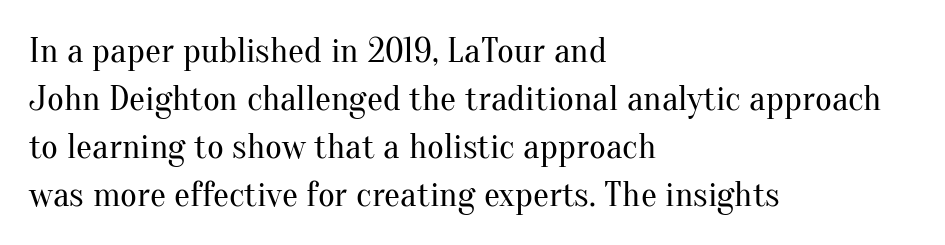
The image shows 36 px regular-weight serif type, upright; set left-aligned, normal line spacing (1.33x), normal letter spacing, not underlined; medium stroke contrast and a small x-height.
